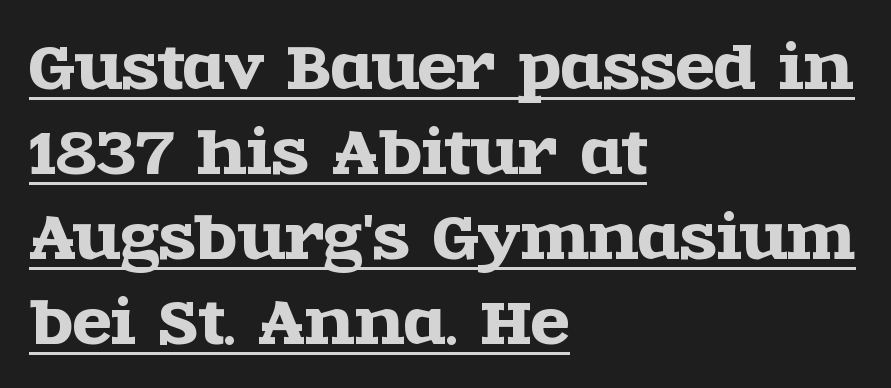
The image shows 57 px wide serif type, upright; set left-aligned, normal line spacing (1.49x), normal letter spacing, underlined; a large x-height.
